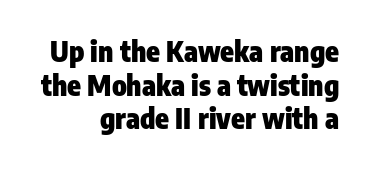
No feet cap the strokes, marking this as sans-serif type. Do the letters lean? They stand straight. Leftover space on each line is placed entirely before the opening word. Standard letterfit; no display-style spreading of the glyphs. Varying glyph widths throughout — classic text-font behaviour.
